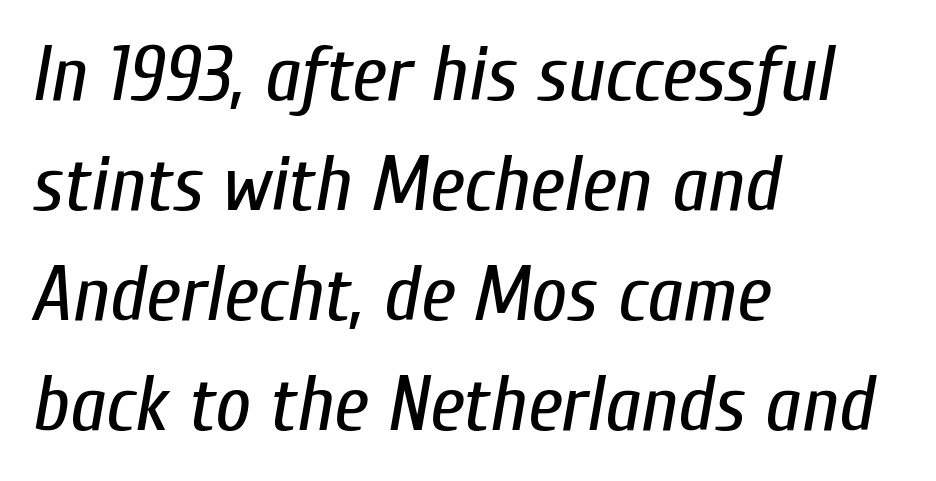
Q: Is the text bold? A: No.
Q: Is the text italic (slanted)? A: Yes, it leans right by about 10 degrees.
Q: Is the text underlined? A: No.
Q: How is the paragraph aligned? A: Left-aligned.
Q: Is the spacing between letters normal or unusually wide? A: Normal.
Q: Is the spacing between lines tight, normal or loose? A: Normal.
Q: Width (condensed, normal, or wide)? A: Condensed.
Q: Stroke contrast? A: Low.
Q: x-height? A: Medium.
Q: Monospaced? A: No.
